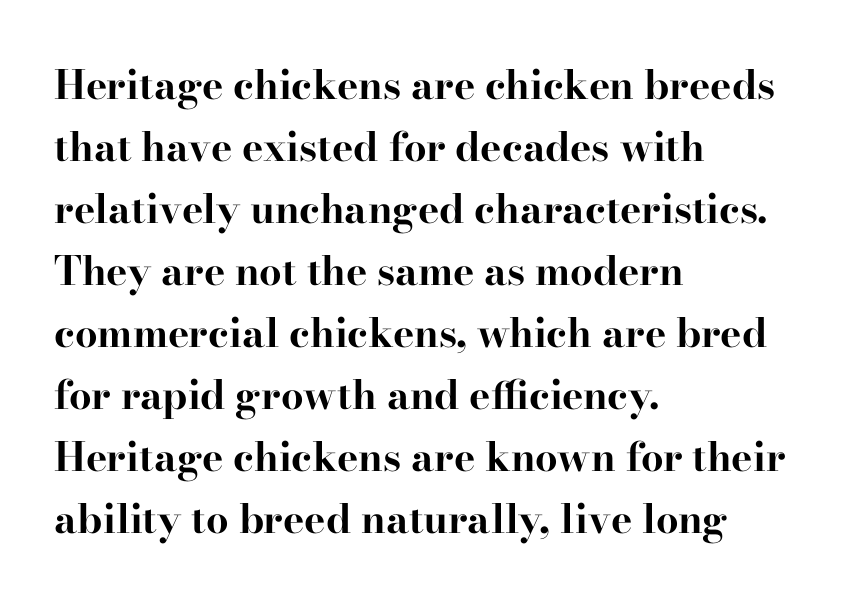
{"serif": "yes", "italic": "no", "bold": "yes", "weight": "bold", "width": "wide", "stroke_contrast": "high", "x_height": "small", "monospaced": "no", "underline": "no", "align": "left", "line_spacing": "normal", "line_spacing_ratio": 1.55, "letter_spacing": "normal", "letter_spacing_em": 0.0, "glyph_px": 40}
